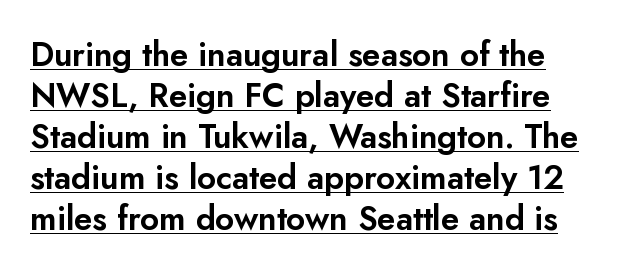
The image shows 33 px sans-serif type, upright; set line spacing 1.24x, normal letter spacing, underlined; low stroke contrast and a small x-height.
